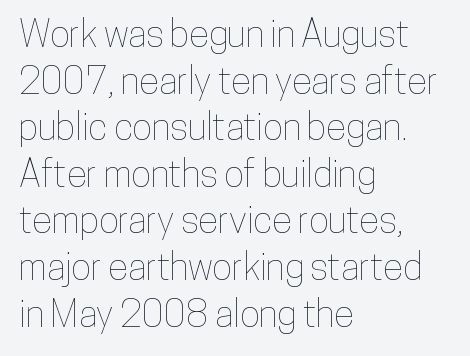
The image shows 37 px condensed type, upright; set left-aligned, normal line spacing (1.26x), normal letter spacing, not underlined; low stroke contrast and a medium x-height.
